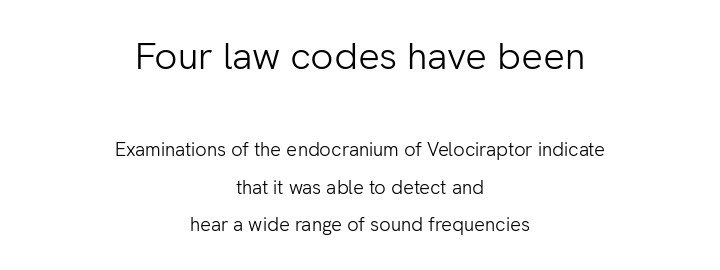
Lines of text with bare space underneath. Compared with typical body copy, the letter spacing here is the same. The designer gave the opening block more size than the closing block. Students, observe: this is what heavily led, spacious text looks like. Centered paragraph, ragged on both sides. Spacing verdict: proportional, widths tailored to each character.
